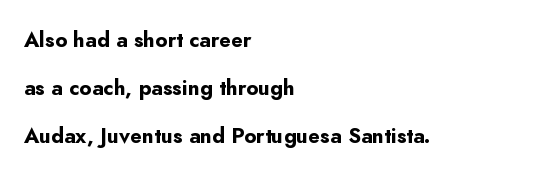
The image shows 21 px bold type, upright; set left-aligned, loose line spacing (2.29x), normal letter spacing, not underlined.
